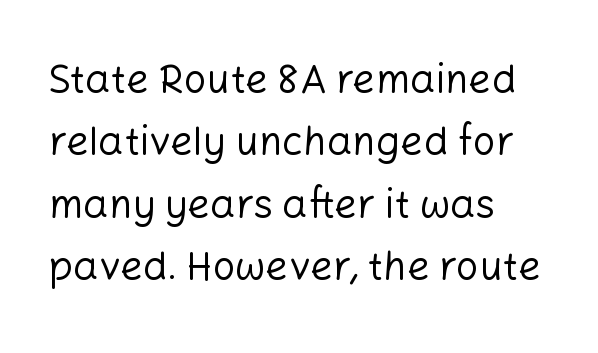
{"serif": "no", "italic": "no", "bold": "no", "weight": "regular", "width": "normal", "stroke_contrast": "low", "x_height": "medium", "monospaced": "no", "underline": "no", "align": "left", "line_spacing": "normal", "line_spacing_ratio": 1.56, "letter_spacing": "normal", "letter_spacing_em": 0.0, "glyph_px": 40}
